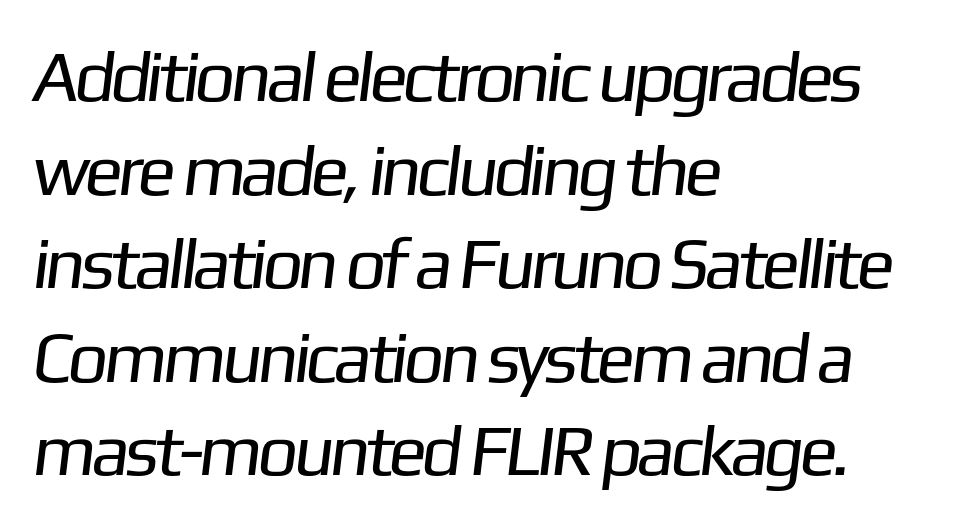
Q: Is the text bold? A: No.
Q: Is the typeface a serif or a sans-serif typeface? A: Sans-serif.
Q: Is the text underlined? A: No.
Q: How is the paragraph aligned? A: Left-aligned.
Q: Is the spacing between letters normal or unusually wide? A: Normal.
Q: Is the spacing between lines tight, normal or loose? A: Normal.
Q: Width (condensed, normal, or wide)? A: Normal.
Q: Stroke contrast? A: Low.
Q: x-height? A: Medium.
Q: Monospaced? A: No.
